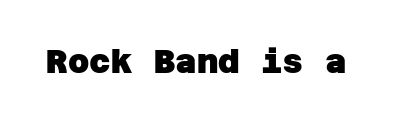
{"serif": "no", "bold": "yes", "weight": "heavy", "width": "normal", "stroke_contrast": "low", "x_height": "large", "underline": "no", "letter_spacing": "normal", "letter_spacing_em": 0.0, "glyph_px": 33}
